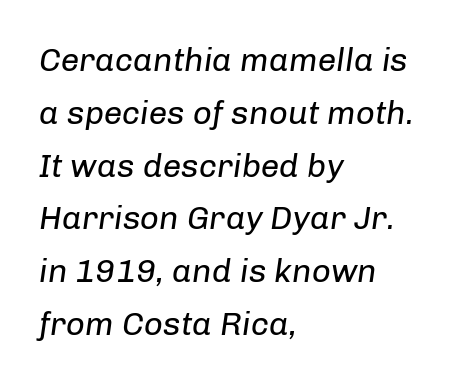
Q: Is the text bold? A: No.
Q: Is the text italic (slanted)? A: Yes, it leans right by about 8 degrees.
Q: Is the text underlined? A: No.
Q: How is the paragraph aligned? A: Left-aligned.
Q: Is the spacing between letters normal or unusually wide? A: Normal.
Q: Is the spacing between lines tight, normal or loose? A: Normal.
Q: Width (condensed, normal, or wide)? A: Normal.
Q: Stroke contrast? A: Low.
Q: x-height? A: Medium.
Q: Monospaced? A: No.
